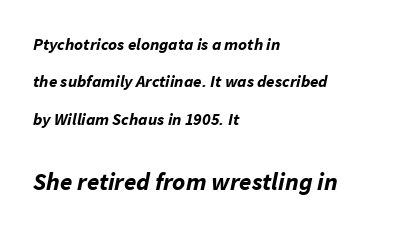
The image shows 25 px bold type, italic (leaning right); set left-aligned, loose line spacing (2.2x), normal letter spacing, not underlined; the second (bottom) block is 1.47x larger.
